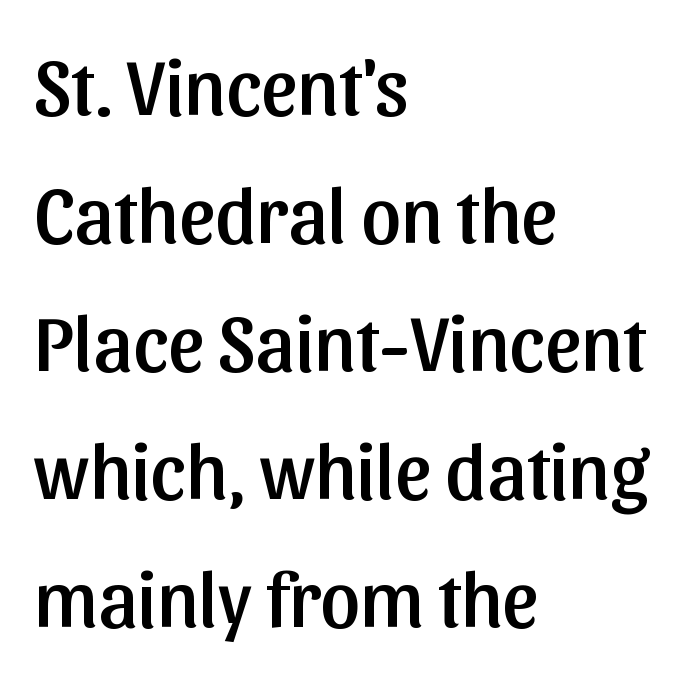
{"serif": "no", "italic": "no", "width": "normal", "stroke_contrast": "low", "x_height": "medium", "monospaced": "no", "underline": "no", "align": "left", "line_spacing": "normal", "line_spacing_ratio": 1.62, "letter_spacing": "normal", "letter_spacing_em": 0.0, "glyph_px": 79}
